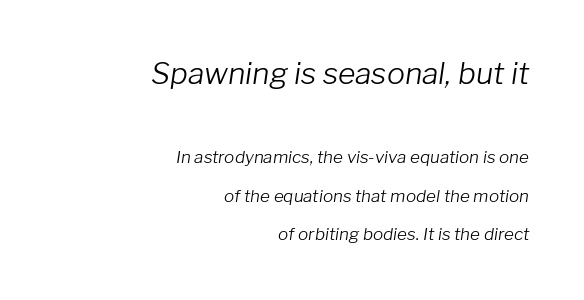
These lines keep a tight, regular rhythm from letter to letter. The face used here is proportionally spaced, like ordinary book or web type. The face looks like a standard text weight, possibly lighter. Beneath every word, the page is bare. Honestly, the rows look like they've been pulled way apart.
